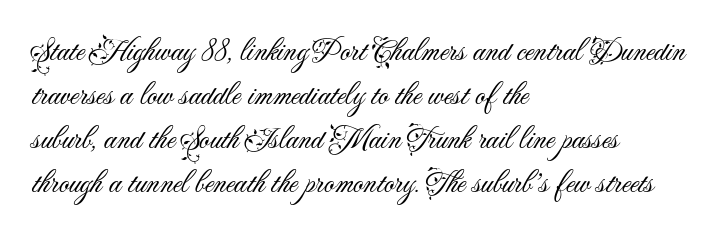
Q: Is the text bold? A: No.
Q: Is the text italic (slanted)? A: Yes.
Q: Is the typeface a serif or a sans-serif typeface? A: Sans-serif.
Q: Is the text underlined? A: No.
Q: How is the paragraph aligned? A: Left-aligned.
Q: Is the spacing between letters normal or unusually wide? A: Normal.
Q: Is the spacing between lines tight, normal or loose? A: Normal.
Q: Width (condensed, normal, or wide)? A: Normal.
Q: Stroke contrast? A: Medium.
Q: x-height? A: Small.
Q: Monospaced? A: No.
